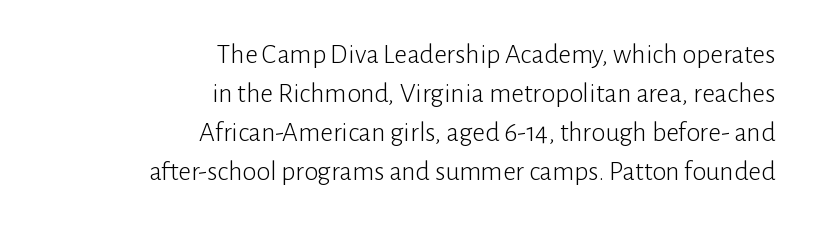
{"serif": "no", "italic": "no", "bold": "no", "weight": "light", "width": "normal", "stroke_contrast": "low", "x_height": "medium", "monospaced": "no", "underline": "no", "align": "right", "line_spacing": "normal", "line_spacing_ratio": 1.39, "letter_spacing": "normal", "letter_spacing_em": 0.0, "glyph_px": 28}
